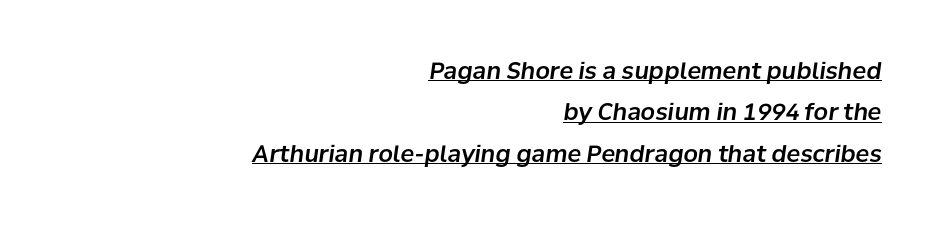
{"italic": "yes", "lean": "right", "slant_degrees": 8, "underline": "yes", "align": "right", "line_spacing_ratio": 1.8, "letter_spacing": "normal", "letter_spacing_em": 0.0, "glyph_px": 23}
